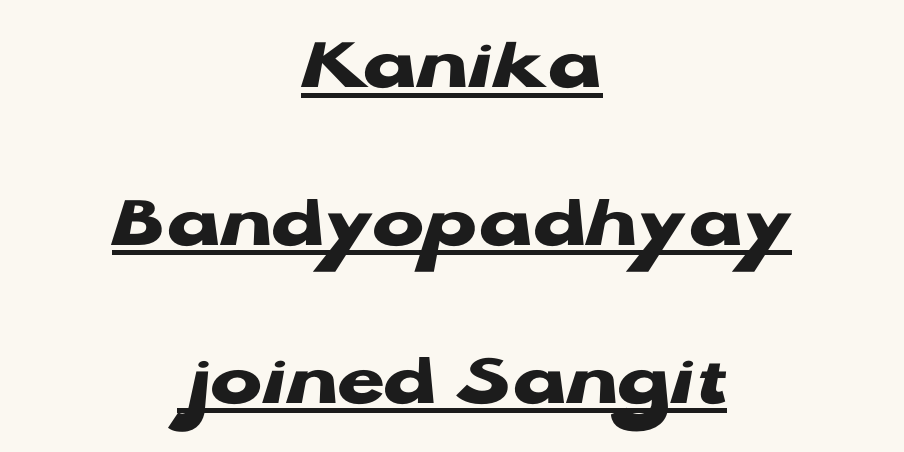
The rendering uses the underline text-decoration. These lines carry a lot of weight — the face is fully bold. The glyphs in this specimen are sans serif. Widely set lines give the paragraph a tall, airy silhouette. Casual observation: everything's sitting right in the middle. The lettering stays uniformly vertical, giving the passage a roman look.
